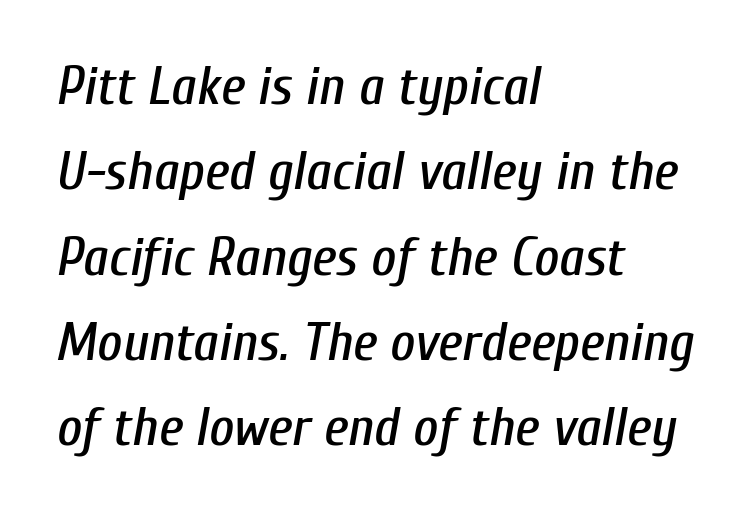
Q: Is the text italic (slanted)? A: Yes, it leans right by about 10 degrees.
Q: Is the text underlined? A: No.
Q: How is the paragraph aligned? A: Left-aligned.
Q: Is the spacing between letters normal or unusually wide? A: Normal.
Q: Is the spacing between lines tight, normal or loose? A: Normal.
Q: Width (condensed, normal, or wide)? A: Condensed.
Q: Stroke contrast? A: Low.
Q: x-height? A: Medium.
Q: Monospaced? A: No.
